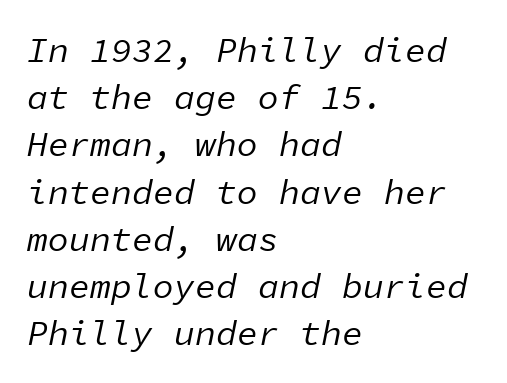
The image shows 35 px regular-weight type, italic (leaning right), monospaced; set left-aligned, normal line spacing (1.35x), normal letter spacing, not underlined; low stroke contrast and a medium x-height.
